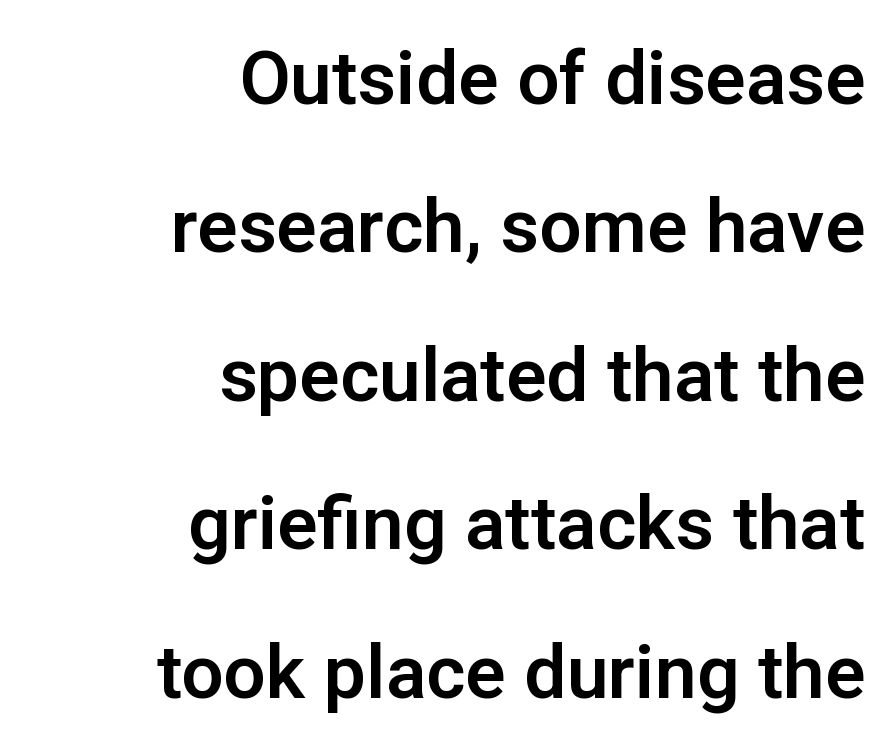
Q: Is the text italic (slanted)? A: No, it is upright.
Q: Is the typeface a serif or a sans-serif typeface? A: Sans-serif.
Q: Is the text underlined? A: No.
Q: How is the paragraph aligned? A: Right-aligned.
Q: Is the spacing between letters normal or unusually wide? A: Normal.
Q: Is the spacing between lines tight, normal or loose? A: Loose.
Q: Width (condensed, normal, or wide)? A: Normal.
Q: Stroke contrast? A: Low.
Q: x-height? A: Medium.
Q: Monospaced? A: No.
